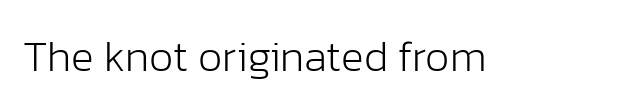
{"serif": "no", "italic": "no", "bold": "no", "weight": "light", "width": "normal", "stroke_contrast": "low", "x_height": "medium", "monospaced": "no", "underline": "no", "letter_spacing": "normal", "letter_spacing_em": 0.0, "glyph_px": 43}
